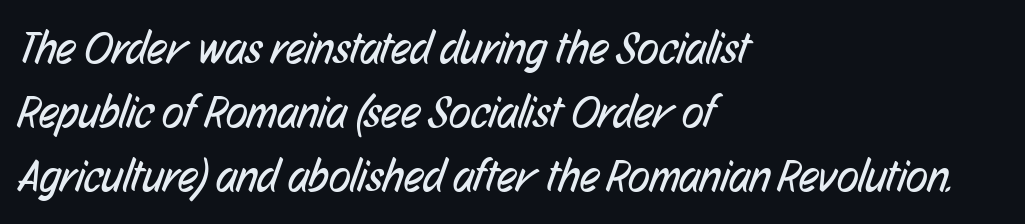
Regarding leading, the lines here are spaced in the standard way. This sample uses plain, unmodified letter spacing. Weight: in the light-to-regular range. The rendering uses natural spacing where letterforms have individual widths.
